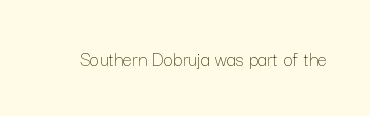
The image shows 21 px text type, upright; set normal letter spacing, not underlined.
